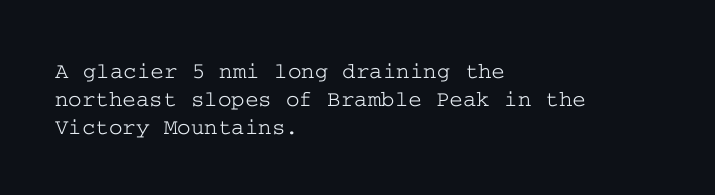
{"italic": "no", "underline": "no", "align": "left", "line_spacing_ratio": 1.21, "letter_spacing": "normal", "letter_spacing_em": 0.0, "glyph_px": 23}
